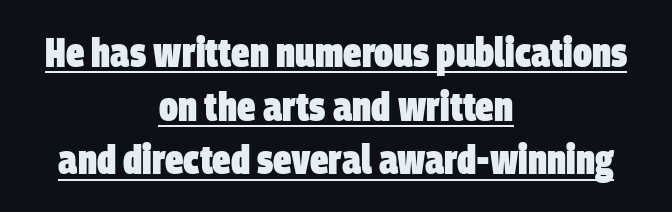
Q: Is the text bold? A: Yes.
Q: Is the typeface a serif or a sans-serif typeface? A: Sans-serif.
Q: Is the text underlined? A: Yes.
Q: How is the paragraph aligned? A: Centered.
Q: Is the spacing between letters normal or unusually wide? A: Normal.
Q: Is the spacing between lines tight, normal or loose? A: Normal.
Q: Width (condensed, normal, or wide)? A: Condensed.
Q: Stroke contrast? A: Low.
Q: x-height? A: Large.
Q: Monospaced? A: No.
